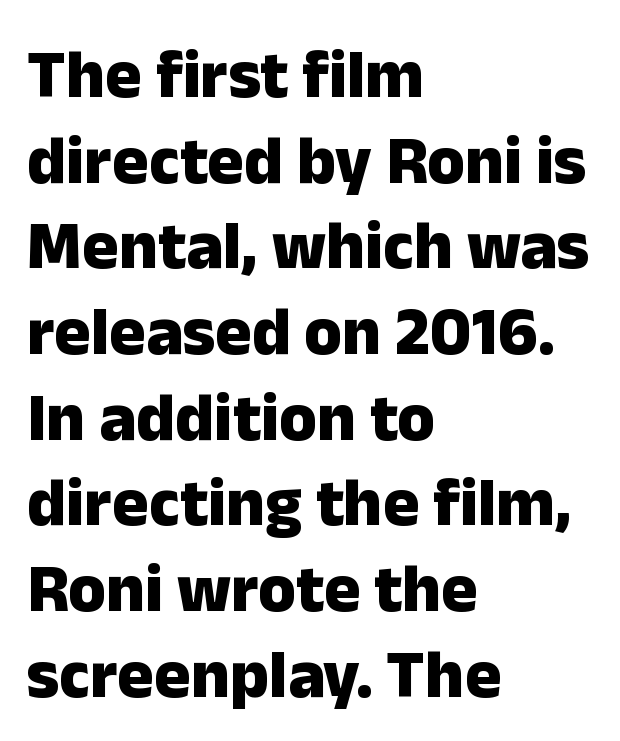
{"serif": "no", "italic": "no", "bold": "yes", "weight": "heavy", "width": "normal", "stroke_contrast": "low", "x_height": "medium", "monospaced": "no", "underline": "no", "align": "left", "line_spacing": "normal", "line_spacing_ratio": 1.26, "letter_spacing": "normal", "letter_spacing_em": 0.0, "glyph_px": 68}
